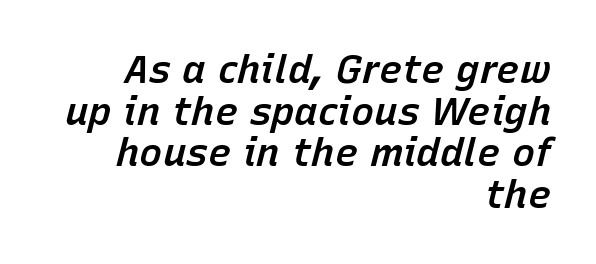
The image shows 39 px semibold type, italic (leaning right); set right-aligned, tight line spacing (1.07x), normal letter spacing, not underlined; low stroke contrast and a medium x-height.
